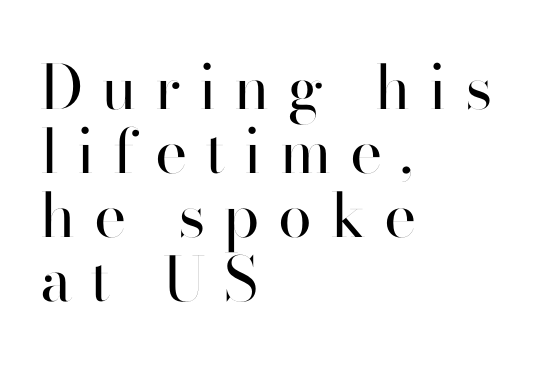
Font category for this specimen: sans-serif. Notice how the stems are strictly vertical — no italics here. The letters advance in unequal steps, a hallmark of proportional type. A quiet, ordinary-to-light weight characterises the typeface.
